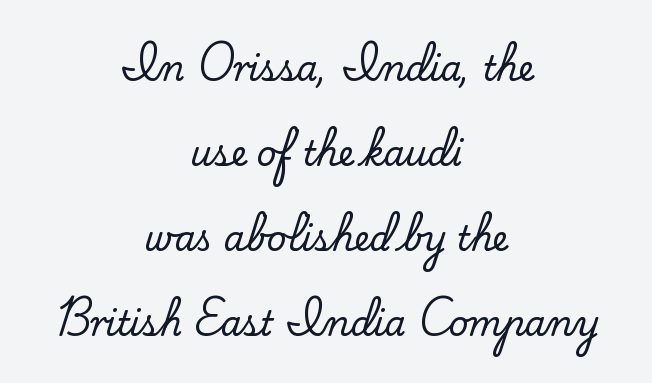
The image shows 34 px serif type; set centered, loose line spacing (2.5x), normal letter spacing, not underlined; low stroke contrast and a small x-height.
